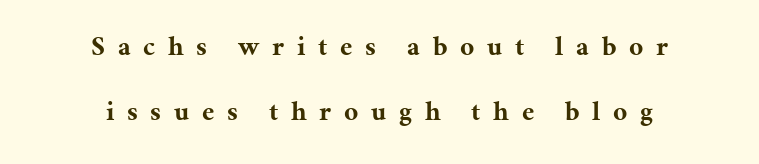
One-word summary of the alignment: center. In terms of leading, this rendering errs on the spacious side. Tracking value appears strongly positive — letters spread wide. Stroke thickness is high; the sample reads as a true bold. Glance below the letters and you will spot only blank space. This is the regular roman posture of the typeface.
